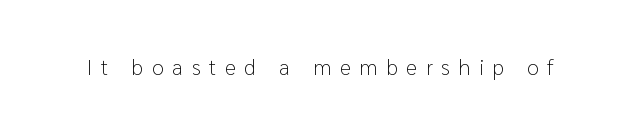
{"italic": "no", "bold": "no", "underline": "no", "letter_spacing": "wide", "letter_spacing_em": 0.39, "glyph_px": 22}
